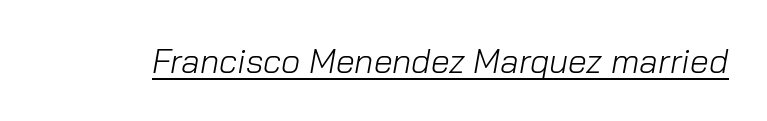
The sample's only ornament is a line tracing under the words. The letters advance in unequal steps, a hallmark of proportional type. Default kerning and tracking; the words read as compact shapes. The font sits on the lighter half of the weight spectrum, regular included.
